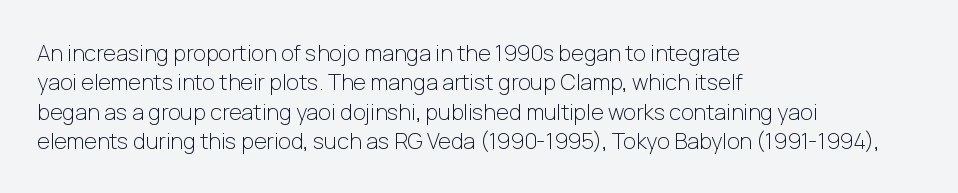
{"italic": "no", "bold": "no", "underline": "no", "align": "left", "line_spacing": "normal", "line_spacing_ratio": 1.33, "letter_spacing": "normal", "letter_spacing_em": 0.0, "glyph_px": 22}
